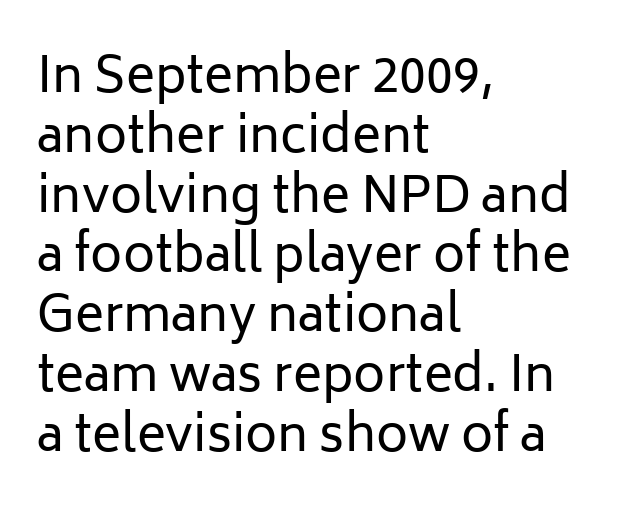
No chunkiness to these letters — they're not bold. Has an underline been added? It has not. Italic? Not at all — the glyphs are vertical. Honestly, the letter spacing is just normal — you wouldn't notice it. This rendering uses left alignment, leaving the right contour irregular. Check where the strokes stop: nothing finishes them off — pure sans.
